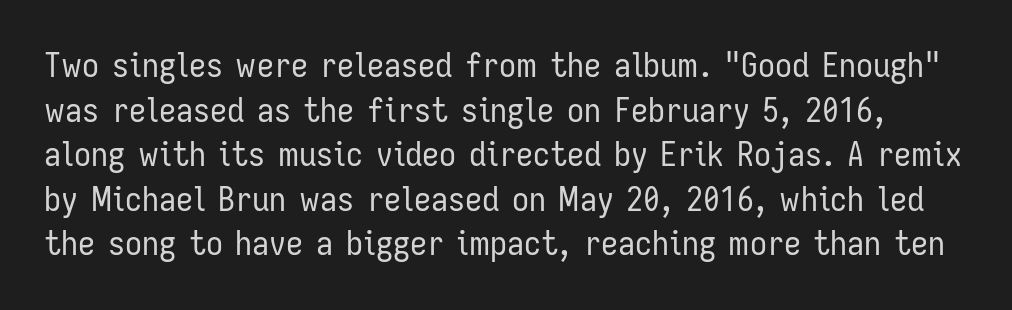
Q: Is the text bold? A: No.
Q: Is the text italic (slanted)? A: No, it is upright.
Q: Is the typeface a serif or a sans-serif typeface? A: Sans-serif.
Q: Is the text underlined? A: No.
Q: Is the spacing between letters normal or unusually wide? A: Normal.
Q: Is the spacing between lines tight, normal or loose? A: Normal.
Q: Width (condensed, normal, or wide)? A: Condensed.
Q: Stroke contrast? A: Low.
Q: x-height? A: Medium.
Q: Monospaced? A: No.
